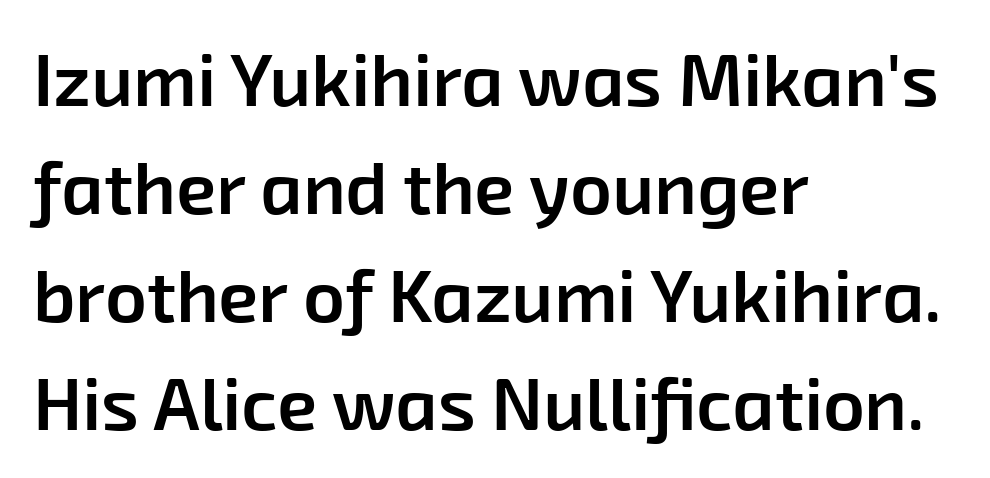
Q: Is the text bold? A: Semi-bold.
Q: Is the typeface a serif or a sans-serif typeface? A: Sans-serif.
Q: Is the text underlined? A: No.
Q: How is the paragraph aligned? A: Left-aligned.
Q: Is the spacing between letters normal or unusually wide? A: Normal.
Q: Is the spacing between lines tight, normal or loose? A: Normal.
Q: Width (condensed, normal, or wide)? A: Normal.
Q: Stroke contrast? A: Low.
Q: x-height? A: Medium.
Q: Monospaced? A: No.
